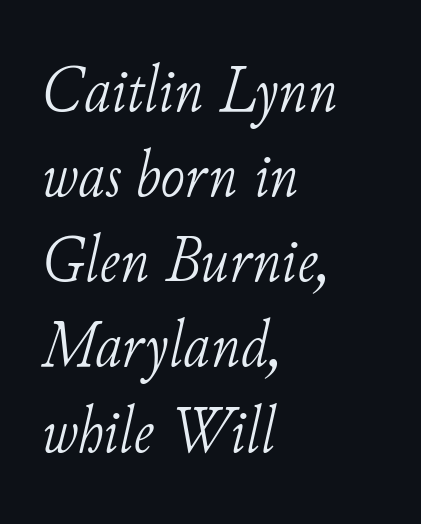
{"serif": "yes", "italic": "yes", "lean": "right", "slant_degrees": 11, "bold": "no", "weight": "light", "width": "normal", "stroke_contrast": "low", "x_height": "small", "monospaced": "no", "underline": "no", "align": "left", "line_spacing": "normal", "line_spacing_ratio": 1.29, "letter_spacing": "normal", "letter_spacing_em": 0.0, "glyph_px": 66}
